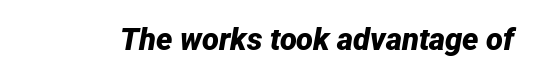
The image shows 31 px bold type, italic (leaning right); set normal letter spacing, not underlined; low stroke contrast and a medium x-height.
